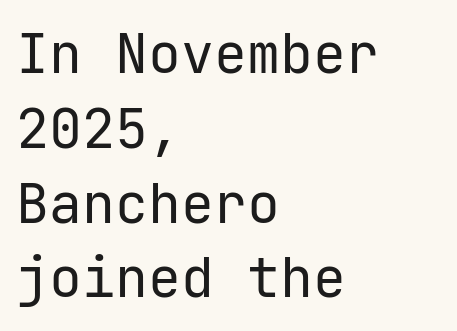
Q: Is the text bold? A: No.
Q: Is the text italic (slanted)? A: No, it is upright.
Q: Is the typeface a serif or a sans-serif typeface? A: Sans-serif.
Q: Is the text underlined? A: No.
Q: How is the paragraph aligned? A: Left-aligned.
Q: Is the spacing between letters normal or unusually wide? A: Normal.
Q: Is the spacing between lines tight, normal or loose? A: Normal.
Q: Width (condensed, normal, or wide)? A: Normal.
Q: Stroke contrast? A: Low.
Q: x-height? A: Medium.
